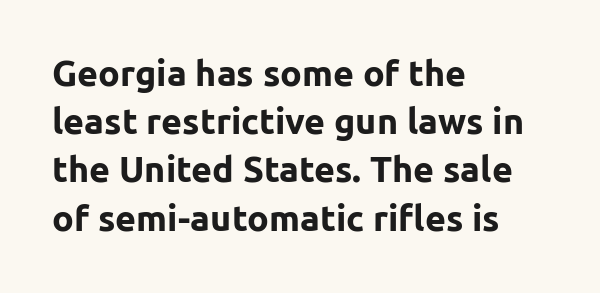
{"serif": "no", "italic": "no", "bold": "yes", "weight": "bold", "width": "normal", "stroke_contrast": "low", "x_height": "medium", "monospaced": "no", "underline": "no", "align": "left", "line_spacing": "normal", "line_spacing_ratio": 1.34, "letter_spacing": "normal", "letter_spacing_em": 0.0, "glyph_px": 36}
